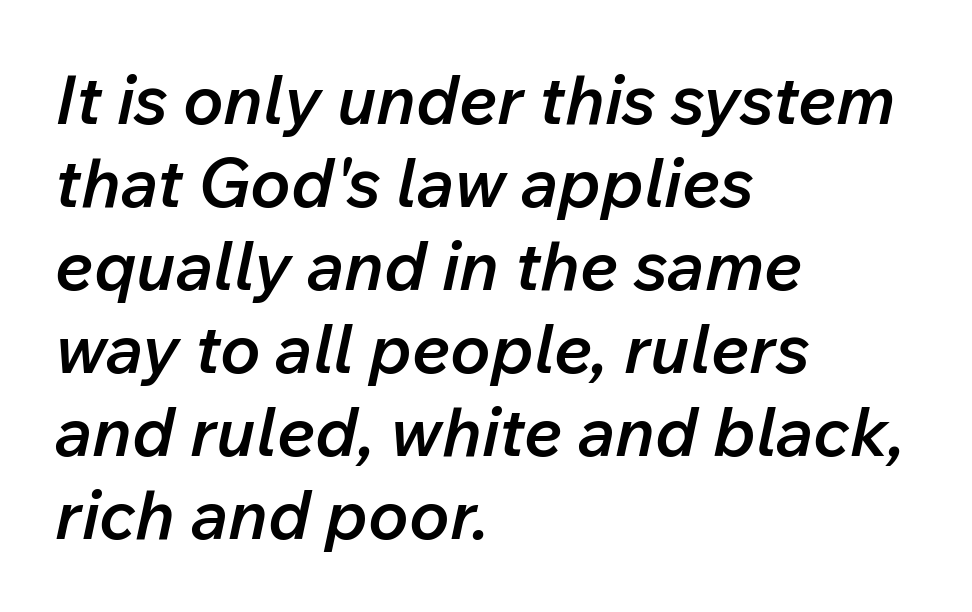
{"italic": "yes", "lean": "right", "slant_degrees": 12, "bold": "semi", "weight": "semibold", "width": "normal", "stroke_contrast": "low", "x_height": "medium", "monospaced": "no", "underline": "no", "align": "left", "line_spacing_ratio": 1.22, "letter_spacing": "normal", "letter_spacing_em": 0.0, "glyph_px": 68}
